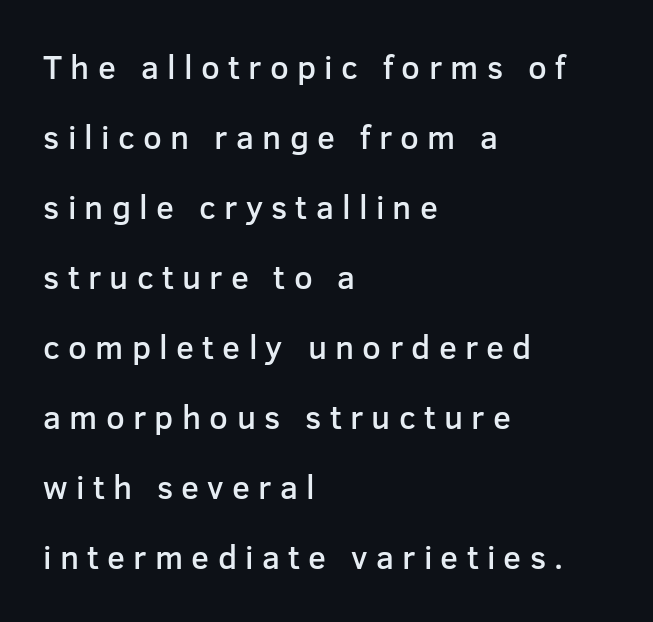
{"serif": "no", "italic": "no", "bold": "semi", "weight": "semibold", "width": "normal", "stroke_contrast": "low", "x_height": "medium", "monospaced": "no", "underline": "no", "align": "left", "line_spacing": "loose", "line_spacing_ratio": 2.12, "letter_spacing": "wide", "letter_spacing_em": 0.25, "glyph_px": 33}
